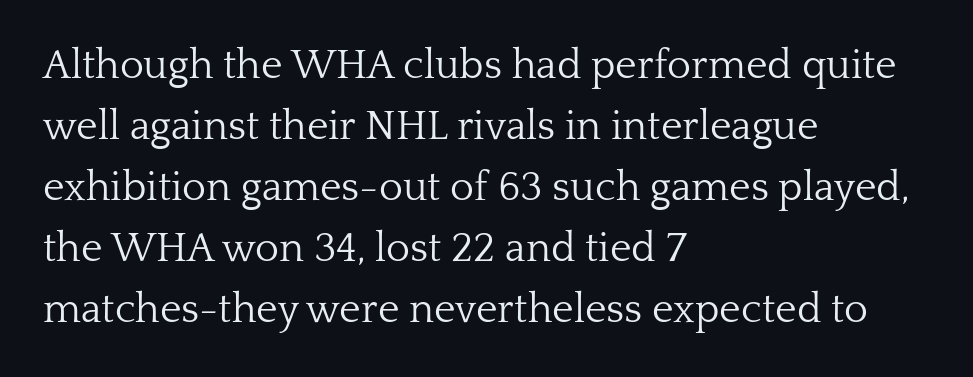
Q: Is the text bold? A: No.
Q: Is the text italic (slanted)? A: No, it is upright.
Q: Is the typeface a serif or a sans-serif typeface? A: Serif.
Q: Is the text underlined? A: No.
Q: How is the paragraph aligned? A: Left-aligned.
Q: Is the spacing between letters normal or unusually wide? A: Normal.
Q: Is the spacing between lines tight, normal or loose? A: Normal.
Q: Width (condensed, normal, or wide)? A: Normal.
Q: Stroke contrast? A: Low.
Q: x-height? A: Medium.
Q: Monospaced? A: No.
